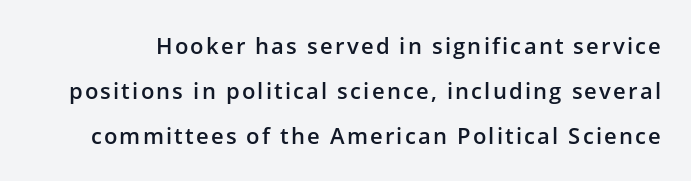
The image shows 22 px text type, upright; set loose line spacing (2.04x), not underlined.
